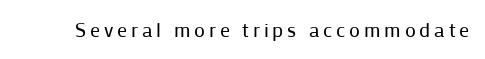
The image shows 20 px text type, upright; set not underlined.
